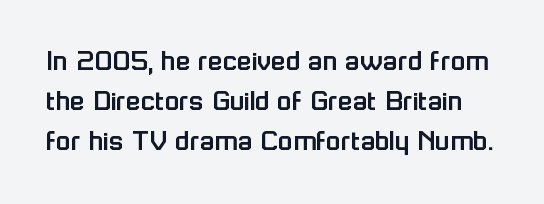
Typographically, this falls in the sans-serif category. Tracking value appears to be zero — textbook default spacing. This block has exactly the height ordinary leading produces. The area under the type is left untouched. Style check: upright. Spacing verdict: proportional, widths tailored to each character.
